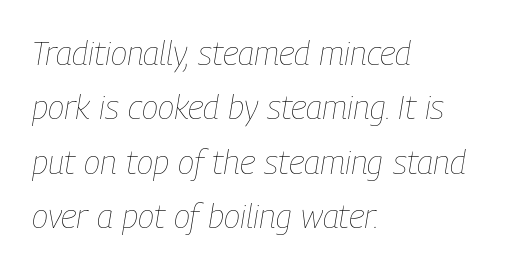
Q: Is the text bold? A: No.
Q: Is the text italic (slanted)? A: Yes, it leans right by about 9 degrees.
Q: Is the text underlined? A: No.
Q: How is the paragraph aligned? A: Left-aligned.
Q: Is the spacing between letters normal or unusually wide? A: Normal.
Q: Is the spacing between lines tight, normal or loose? A: Normal.
Q: Width (condensed, normal, or wide)? A: Condensed.
Q: Stroke contrast? A: Low.
Q: x-height? A: Medium.
Q: Monospaced? A: No.
